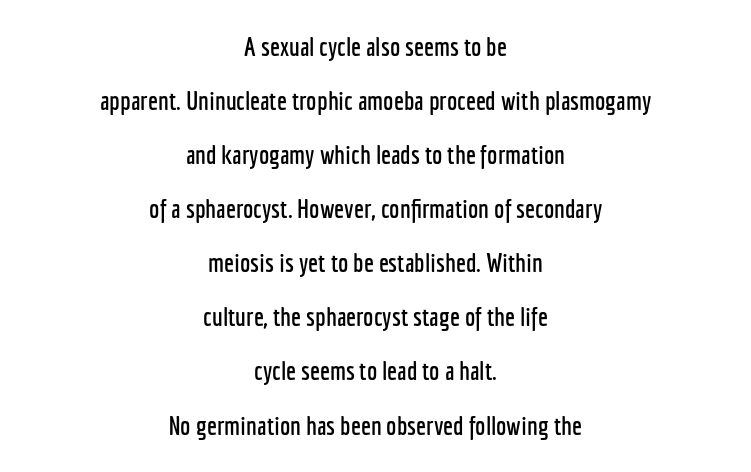
Q: Is the text italic (slanted)? A: No, it is upright.
Q: Is the text underlined? A: No.
Q: How is the paragraph aligned? A: Centered.
Q: Is the spacing between letters normal or unusually wide? A: Normal.
Q: Is the spacing between lines tight, normal or loose? A: Loose.
